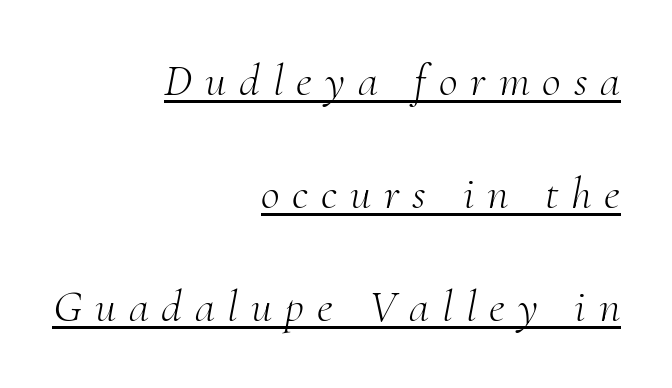
Q: Is the text bold? A: No.
Q: Is the text italic (slanted)? A: Yes, it leans right by about 10 degrees.
Q: Is the typeface a serif or a sans-serif typeface? A: Serif.
Q: Is the text underlined? A: Yes.
Q: How is the paragraph aligned? A: Right-aligned.
Q: Is the spacing between letters normal or unusually wide? A: Unusually wide.
Q: Is the spacing between lines tight, normal or loose? A: Loose.
Q: Width (condensed, normal, or wide)? A: Normal.
Q: Stroke contrast? A: Medium.
Q: x-height? A: Small.
Q: Monospaced? A: No.
